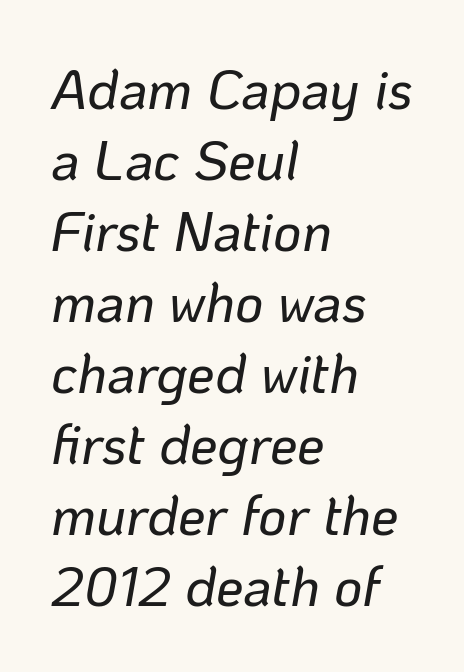
The image shows 55 px text type, italic (leaning right); set left-aligned, normal line spacing (1.29x), normal letter spacing, not underlined; low stroke contrast and a medium x-height.
